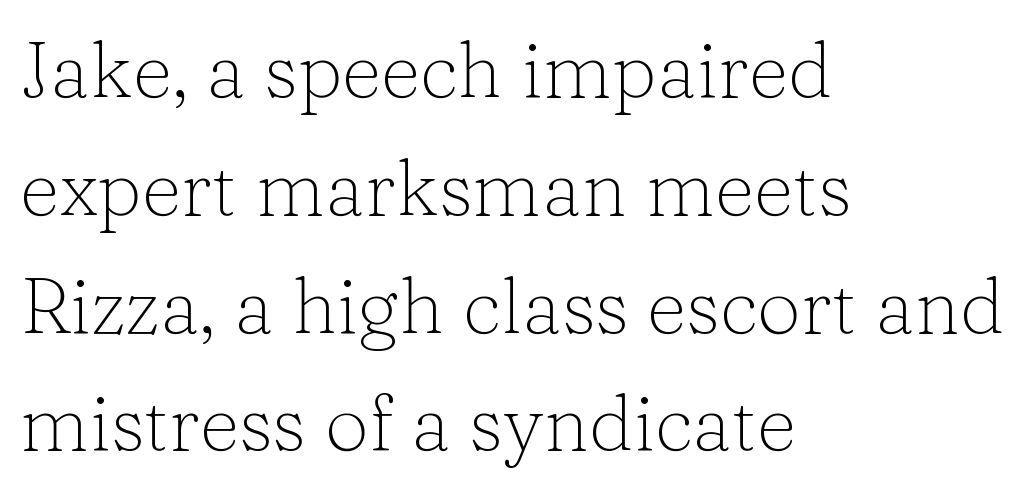
{"serif": "yes", "italic": "no", "bold": "no", "weight": "light", "width": "normal", "stroke_contrast": "low", "x_height": "medium", "monospaced": "no", "underline": "no", "align": "left", "line_spacing": "normal", "line_spacing_ratio": 1.51, "letter_spacing": "normal", "letter_spacing_em": 0.0, "glyph_px": 78}
